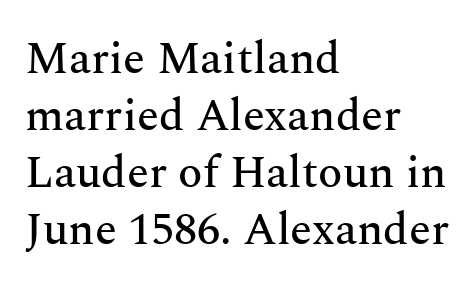
The letterforms sit shoulder to shoulder at normal distance. Vertical strokes here are truly vertical. If you drew a ruler down the left edge, every line would touch it. Has an underline been added? It has not. The passage shown is typeset with a serif family. These lines are rendered in a variable-pitch font.
